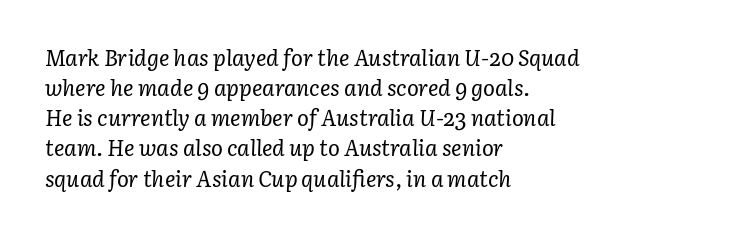
The image shows 22 px text type, italic (leaning right); set left-aligned, normal line spacing (1.37x), normal letter spacing, not underlined.
